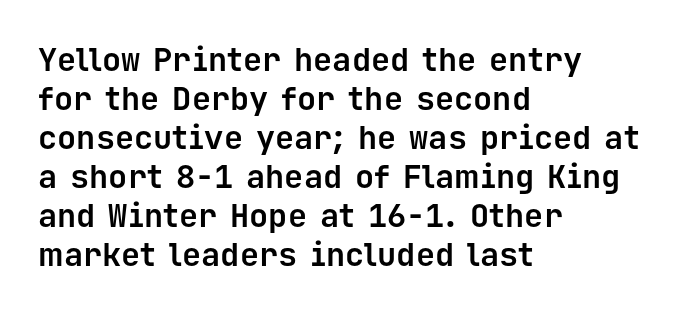
Q: Is the text bold? A: Yes.
Q: Is the text italic (slanted)? A: No, it is upright.
Q: Is the typeface a serif or a sans-serif typeface? A: Sans-serif.
Q: Is the text underlined? A: No.
Q: How is the paragraph aligned? A: Left-aligned.
Q: Is the spacing between letters normal or unusually wide? A: Normal.
Q: Width (condensed, normal, or wide)? A: Normal.
Q: Stroke contrast? A: Low.
Q: x-height? A: Medium.
Q: Monospaced? A: Yes.
